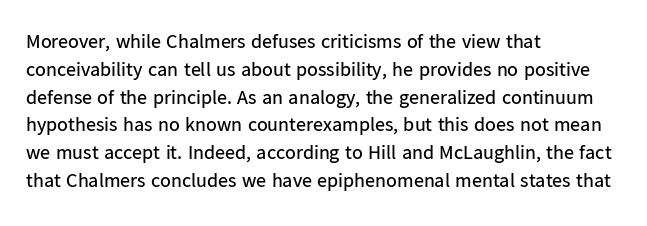
{"italic": "no", "bold": "no", "underline": "no", "align": "left", "line_spacing": "normal", "line_spacing_ratio": 1.39, "letter_spacing": "normal", "letter_spacing_em": 0.0, "glyph_px": 20}
